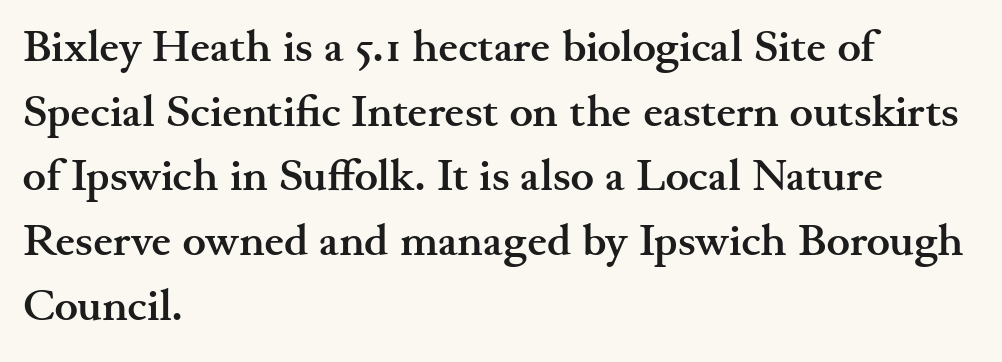
{"serif": "yes", "italic": "no", "bold": "yes", "weight": "semibold", "width": "wide", "stroke_contrast": "medium", "x_height": "small", "monospaced": "no", "underline": "no", "align": "left", "line_spacing": "normal", "line_spacing_ratio": 1.47, "letter_spacing": "normal", "letter_spacing_em": 0.0, "glyph_px": 44}
